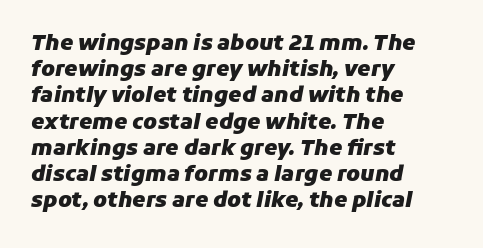
Q: Is the text bold? A: Yes.
Q: Is the text italic (slanted)? A: Yes, it leans right by about 11 degrees.
Q: Is the text underlined? A: No.
Q: How is the paragraph aligned? A: Left-aligned.
Q: Is the spacing between letters normal or unusually wide? A: Normal.
Q: Is the spacing between lines tight, normal or loose? A: Normal.
